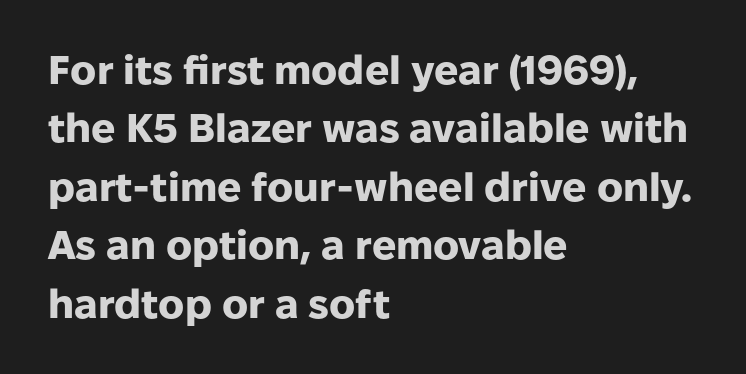
The vertical gap from one line to the next is medium. This sample uses a sans-serif face. The strokes are fattened all the way to bold. Type without underlining. Is this a fixed-width face? No — the glyphs have proportional, varying widths. Every row of glyphs begins at an identical x-position on the left.
